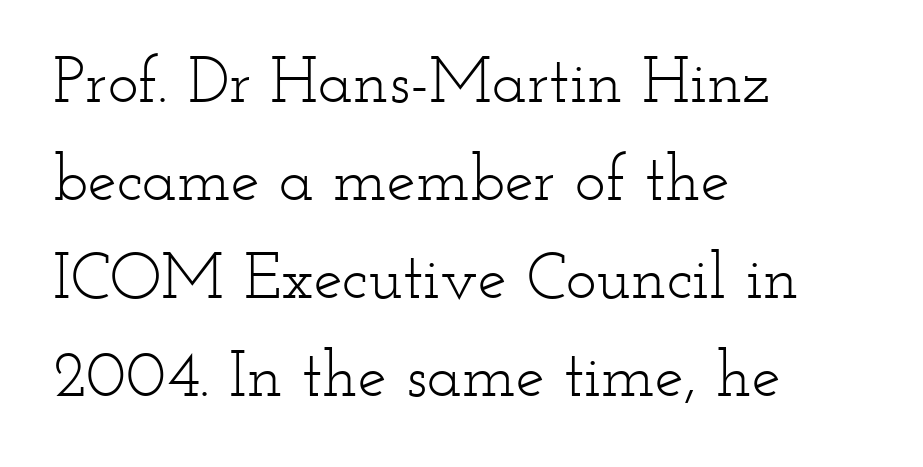
Q: Is the text bold? A: No.
Q: Is the text italic (slanted)? A: No, it is upright.
Q: Is the typeface a serif or a sans-serif typeface? A: Serif.
Q: Is the text underlined? A: No.
Q: How is the paragraph aligned? A: Left-aligned.
Q: Is the spacing between letters normal or unusually wide? A: Normal.
Q: Is the spacing between lines tight, normal or loose? A: Normal.
Q: Width (condensed, normal, or wide)? A: Wide.
Q: Stroke contrast? A: Low.
Q: x-height? A: Small.
Q: Monospaced? A: No.
